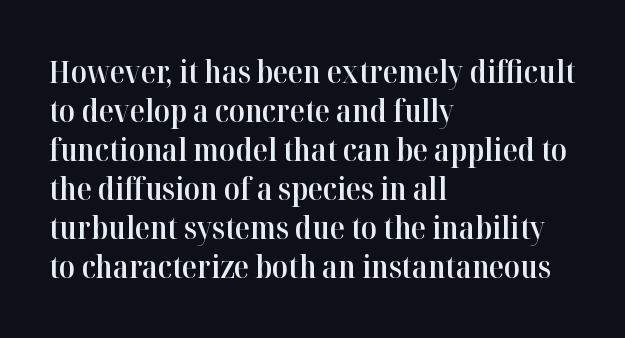
The image shows 31 px semibold serif type, upright; set left-aligned, normal line spacing (1.26x), normal letter spacing, not underlined; high stroke contrast and a medium x-height.
